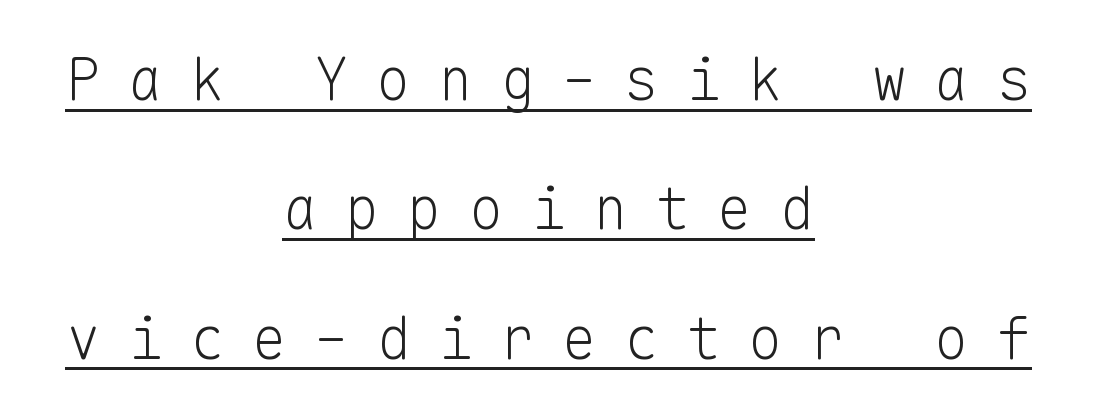
Weight: regular or lighter. Upright lettering throughout. Each line is balanced around a shared central axis. This rendering widens character spacing well past its baseline value.
